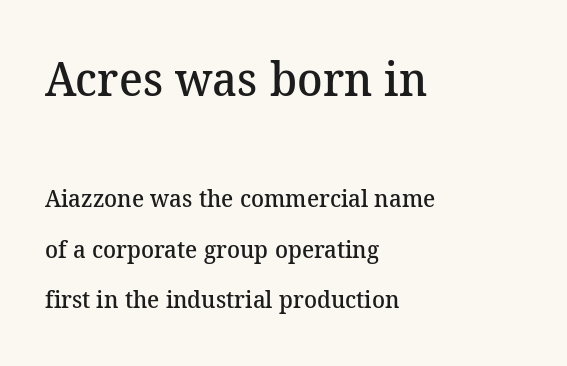
The image shows 47 px semibold serif type; set left-aligned, loose line spacing (2.1x), normal letter spacing, not underlined; the first (top) block is 1.96x larger; medium stroke contrast and a medium x-height.
